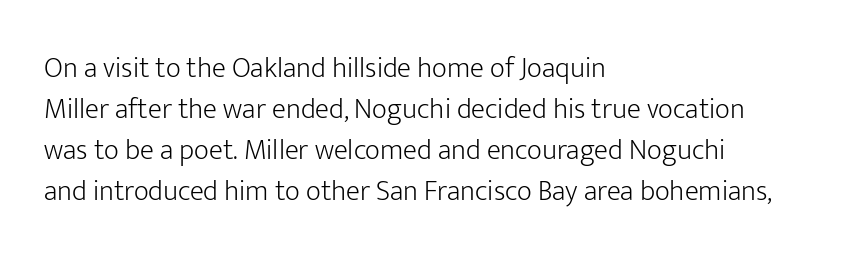
Stroke terminals: plain, sans-serif. The typesetter chose a ragged-right arrangement here. Compared with typical body copy, the letter spacing here is the same. On a weight scale, this lands at 450 or below.
